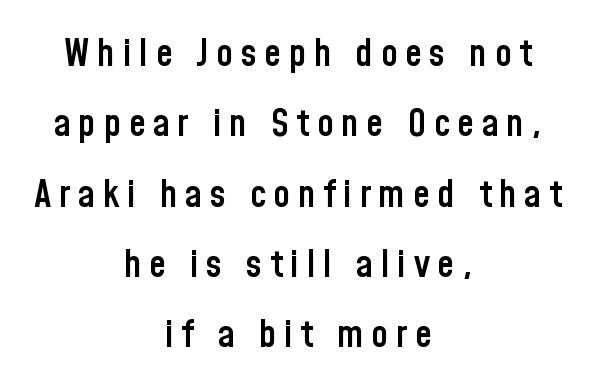
The image shows 38 px semibold, condensed sans-serif type, upright; set centered, line spacing 1.85x, unusually wide letter spacing (+0.2 em), not underlined; low stroke contrast and a medium x-height.
